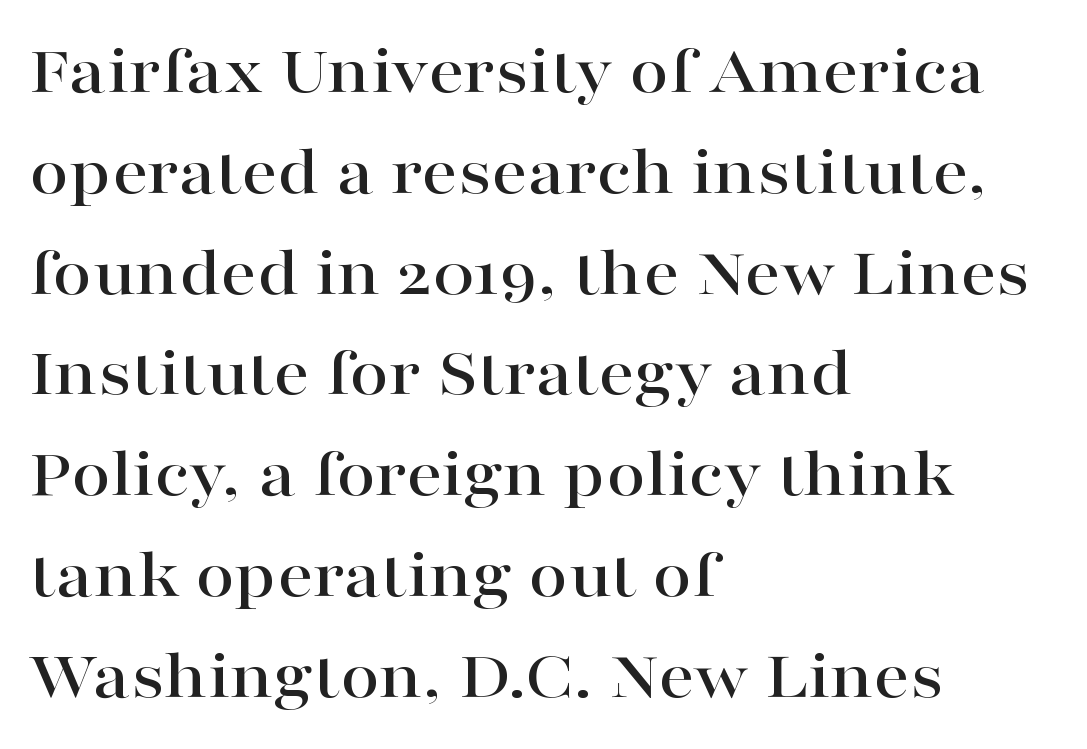
The image shows 71 px wide serif type, upright; set left-aligned, normal line spacing (1.42x), normal letter spacing, not underlined; high stroke contrast and a medium x-height.
